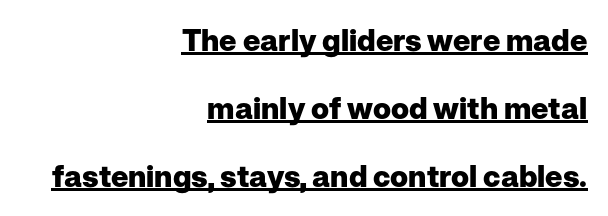
Q: Is the text bold? A: Yes.
Q: Is the text italic (slanted)? A: No, it is upright.
Q: Is the typeface a serif or a sans-serif typeface? A: Sans-serif.
Q: Is the text underlined? A: Yes.
Q: How is the paragraph aligned? A: Right-aligned.
Q: Is the spacing between letters normal or unusually wide? A: Normal.
Q: Is the spacing between lines tight, normal or loose? A: Loose.
Q: Width (condensed, normal, or wide)? A: Normal.
Q: Stroke contrast? A: Low.
Q: x-height? A: Medium.
Q: Monospaced? A: No.
